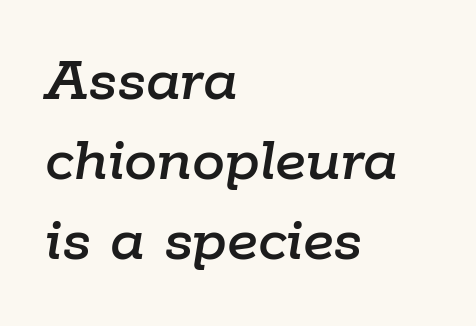
The image shows 66 px text type, italic (leaning right); set left-aligned, line spacing 1.21x, normal letter spacing, not underlined; low stroke contrast and a medium x-height.
